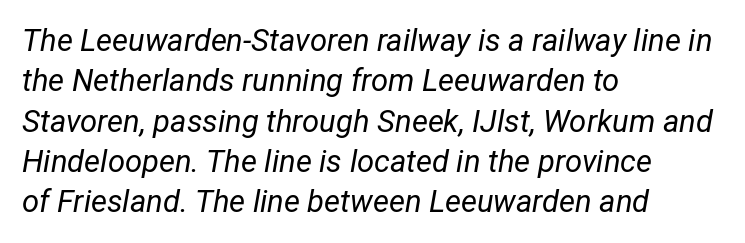
Q: Is the text bold? A: No.
Q: Is the text italic (slanted)? A: Yes, it leans right by about 12 degrees.
Q: Is the text underlined? A: No.
Q: How is the paragraph aligned? A: Left-aligned.
Q: Is the spacing between letters normal or unusually wide? A: Normal.
Q: Is the spacing between lines tight, normal or loose? A: Normal.
Q: Width (condensed, normal, or wide)? A: Condensed.
Q: Stroke contrast? A: Low.
Q: x-height? A: Medium.
Q: Monospaced? A: No.
